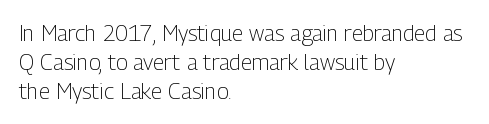
The image shows 22 px text type, upright; set left-aligned, normal line spacing (1.32x), normal letter spacing, not underlined.
